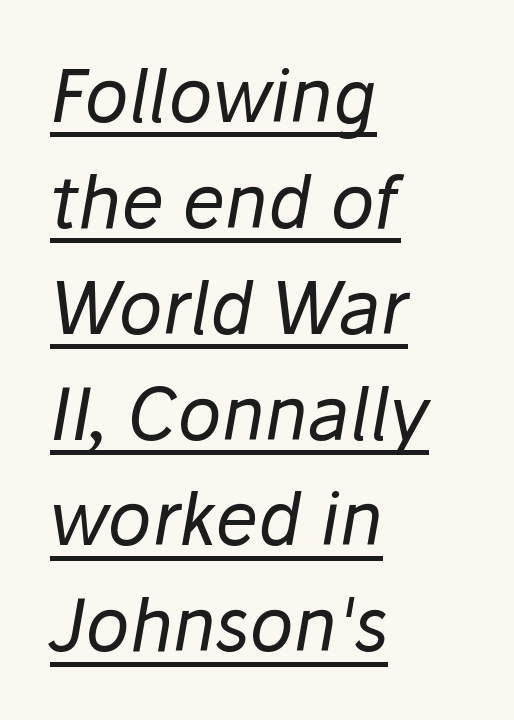
Q: Is the text bold? A: No.
Q: Is the text italic (slanted)? A: Yes, it leans right by about 10 degrees.
Q: Is the text underlined? A: Yes.
Q: How is the paragraph aligned? A: Left-aligned.
Q: Is the spacing between letters normal or unusually wide? A: Normal.
Q: Is the spacing between lines tight, normal or loose? A: Normal.
Q: Width (condensed, normal, or wide)? A: Normal.
Q: Stroke contrast? A: Low.
Q: x-height? A: Medium.
Q: Monospaced? A: No.
